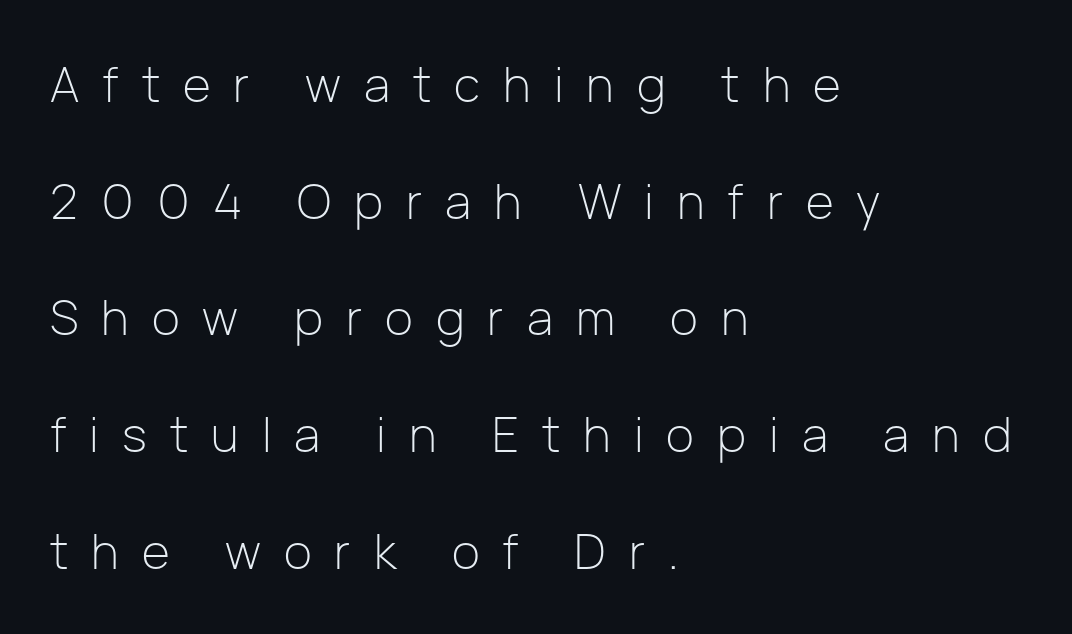
Q: Is the text bold? A: No.
Q: Is the text italic (slanted)? A: No, it is upright.
Q: Is the typeface a serif or a sans-serif typeface? A: Sans-serif.
Q: Is the text underlined? A: No.
Q: How is the paragraph aligned? A: Left-aligned.
Q: Is the spacing between letters normal or unusually wide? A: Unusually wide.
Q: Is the spacing between lines tight, normal or loose? A: Loose.
Q: Width (condensed, normal, or wide)? A: Normal.
Q: Stroke contrast? A: Low.
Q: x-height? A: Medium.
Q: Monospaced? A: No.
